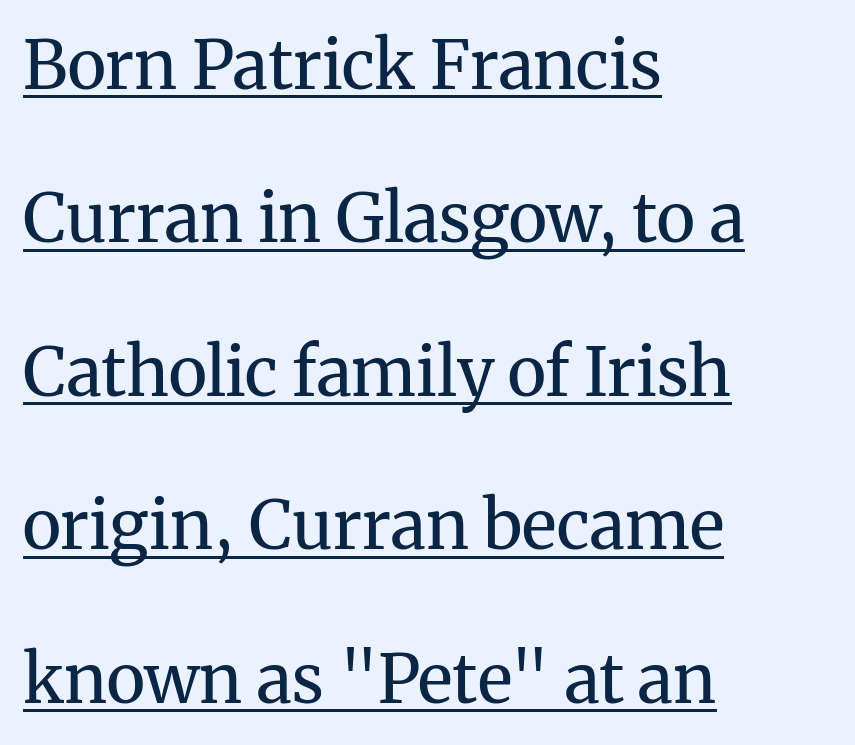
{"serif": "yes", "italic": "no", "bold": "no", "weight": "regular", "width": "normal", "stroke_contrast": "medium", "x_height": "medium", "monospaced": "no", "underline": "yes", "align": "left", "line_spacing": "loose", "line_spacing_ratio": 2.29, "letter_spacing": "normal", "letter_spacing_em": 0.0, "glyph_px": 67}
